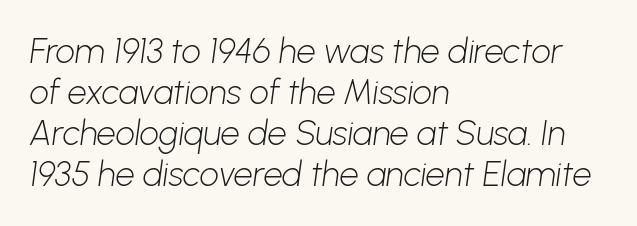
{"serif": "no", "bold": "no", "weight": "light", "width": "normal", "stroke_contrast": "low", "x_height": "medium", "monospaced": "no", "underline": "no", "align": "left", "line_spacing_ratio": 1.21, "letter_spacing": "normal", "letter_spacing_em": 0.0, "glyph_px": 34}
